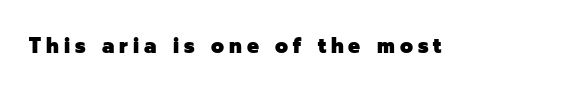
The tracking jumps out immediately: characters are airy and widely separated. Notice how thick the strokes are: this is what a full bold looks like. The foot of each line stays bare and open. Style check: upright.
